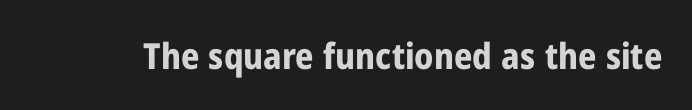
Q: Is the text bold? A: Yes.
Q: Is the text italic (slanted)? A: No, it is upright.
Q: Is the typeface a serif or a sans-serif typeface? A: Sans-serif.
Q: Is the text underlined? A: No.
Q: Is the spacing between letters normal or unusually wide? A: Normal.
Q: Width (condensed, normal, or wide)? A: Condensed.
Q: Stroke contrast? A: Low.
Q: x-height? A: Medium.
Q: Monospaced? A: No.
